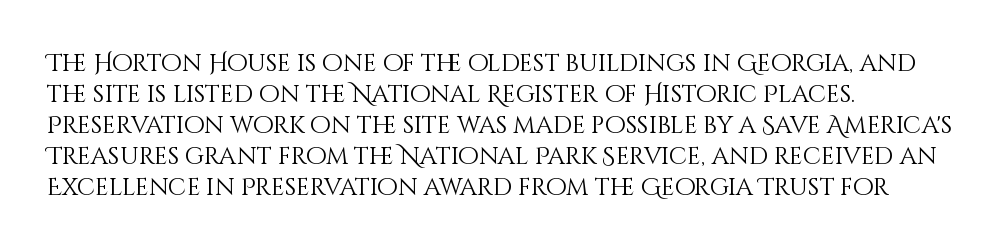
The image shows 24 px text type, upright; set left-aligned, normal line spacing (1.29x), normal letter spacing, not underlined.
